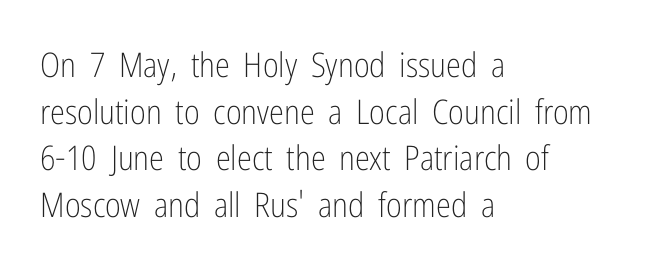
Q: Is the text bold? A: No.
Q: Is the text italic (slanted)? A: No, it is upright.
Q: Is the typeface a serif or a sans-serif typeface? A: Sans-serif.
Q: Is the text underlined? A: No.
Q: How is the paragraph aligned? A: Left-aligned.
Q: Is the spacing between letters normal or unusually wide? A: Normal.
Q: Is the spacing between lines tight, normal or loose? A: Normal.
Q: Width (condensed, normal, or wide)? A: Condensed.
Q: Stroke contrast? A: Low.
Q: x-height? A: Medium.
Q: Monospaced? A: No.
